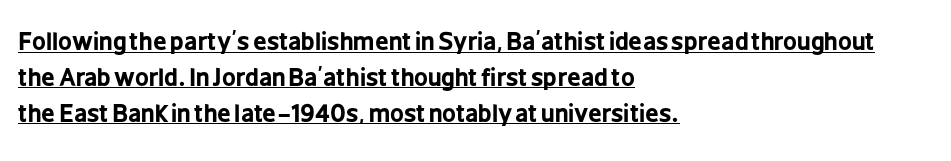
This rendering uses left alignment, leaving the right contour irregular. Thick stems and heavy bowls — unmistakably bold. The leading is moderate, giving the passage an even texture. Posture: straight, roman, zero tilt.
